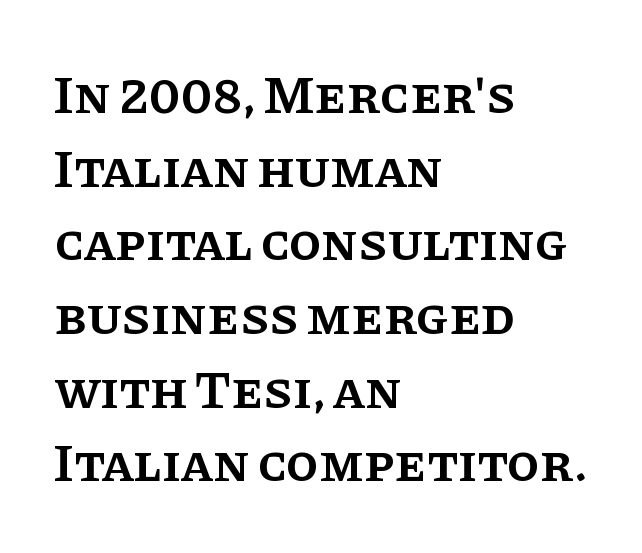
Q: Is the text bold? A: Semi-bold.
Q: Is the text italic (slanted)? A: No, it is upright.
Q: Is the typeface a serif or a sans-serif typeface? A: Serif.
Q: Is the text underlined? A: No.
Q: How is the paragraph aligned? A: Left-aligned.
Q: Is the spacing between letters normal or unusually wide? A: Normal.
Q: Is the spacing between lines tight, normal or loose? A: Normal.
Q: Width (condensed, normal, or wide)? A: Normal.
Q: Stroke contrast? A: Low.
Q: x-height? A: Large.
Q: Monospaced? A: No.
